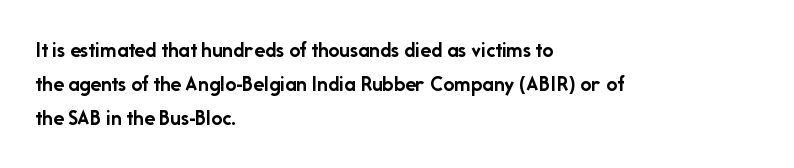
The lettering holds an erect, upright posture throughout. No word sits above an underline. Thick stems and heavy bowls — unmistakably bold. How are the letters spaced? Ordinarily, with no added tracking. Line beginnings align vertically; line endings do not.
